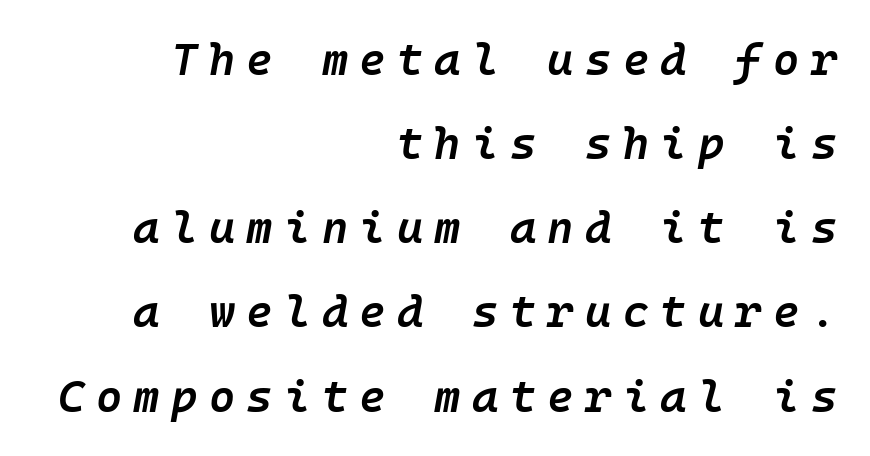
Q: Is the text bold? A: Semi-bold.
Q: Is the text italic (slanted)? A: Yes, it leans right by about 10 degrees.
Q: Is the text underlined? A: No.
Q: How is the paragraph aligned? A: Right-aligned.
Q: Is the spacing between letters normal or unusually wide? A: Unusually wide.
Q: Width (condensed, normal, or wide)? A: Normal.
Q: Stroke contrast? A: Low.
Q: x-height? A: Medium.
